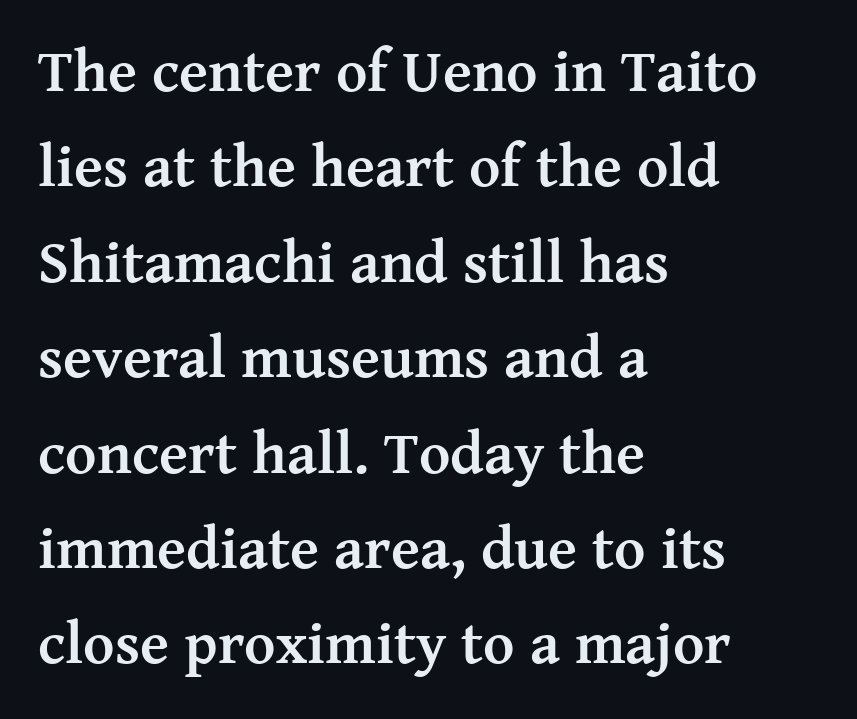
Posture: vertical. This sample has the flowing, uneven cadence of proportional lettering. A typesetter would label this face a serif. Nobody touched the tracking dial on this one. Regarding leading, the lines here are spaced in the standard way. A clean baseline with only descenders dipping below it.
